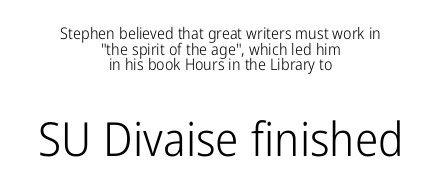
No word sits above an underline. Notice how the stems are strictly vertical — no italics here. These two chunks differ in scale, with the bottom chunk taking the larger measure. The lines are packed closely together with very little leading. You could not count columns in this text — the font is proportionally spaced. What stands out about the letter spacing? Nothing — it is the standard amount.
